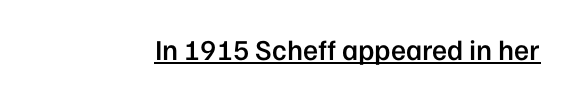
Q: Is the text bold? A: Semi-bold.
Q: Is the text italic (slanted)? A: No, it is upright.
Q: Is the typeface a serif or a sans-serif typeface? A: Sans-serif.
Q: Is the text underlined? A: Yes.
Q: Is the spacing between letters normal or unusually wide? A: Normal.
Q: Width (condensed, normal, or wide)? A: Normal.
Q: Stroke contrast? A: Low.
Q: x-height? A: Medium.
Q: Monospaced? A: No.
